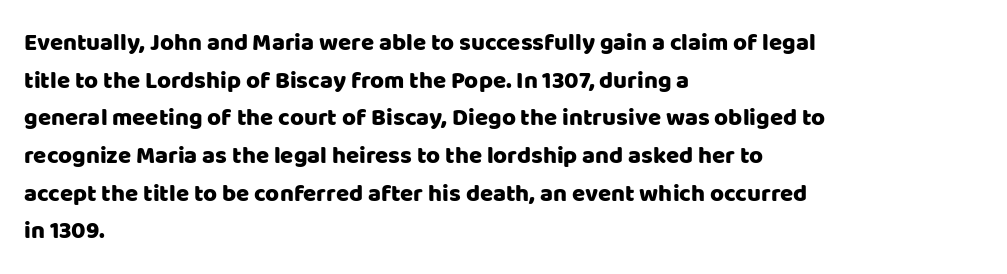
{"italic": "no", "underline": "no", "align": "left", "line_spacing": "normal", "line_spacing_ratio": 1.57, "letter_spacing": "normal", "letter_spacing_em": 0.0, "glyph_px": 24}
